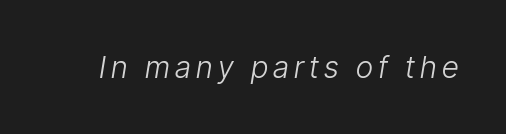
The glyphs look as if they've been sheared to an angle. A bare baseline throughout the passage. The letters look calm and open, with moderate or lighter stems. A typesetter would call this proportional, since set widths differ per character.
